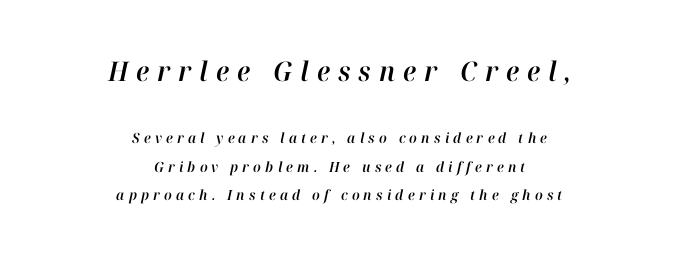
{"italic": "yes", "lean": "right", "slant_degrees": 12, "underline": "no", "align": "center", "line_spacing": "loose", "line_spacing_ratio": 2.03, "letter_spacing": "wide", "letter_spacing_em": 0.3, "larger_block": "first", "size_ratio": 1.93, "glyph_px": 27}
